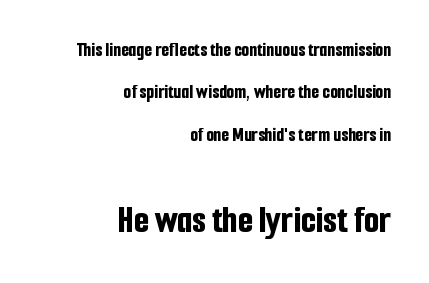
A typesetter would call this zero additional tracking. Every row of glyphs terminates at an identical x-position on the right. Emphasis by weight is at full strength: bold. Type style note: lacks serifs. Proportional: the letters do not fall into vertical columns.
